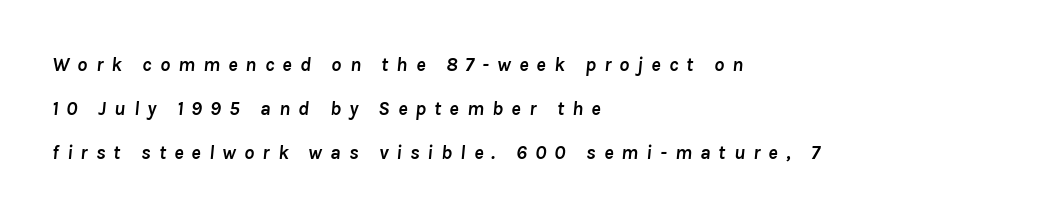
Typeset ragged right — the left edge is the straight one. Does extra space separate the letters? Yes, quite a lot of it. Strong, thick strokes mark this as bold type. In terms of posture, this sample is oblique. The lines are spread far apart with generous leading.
